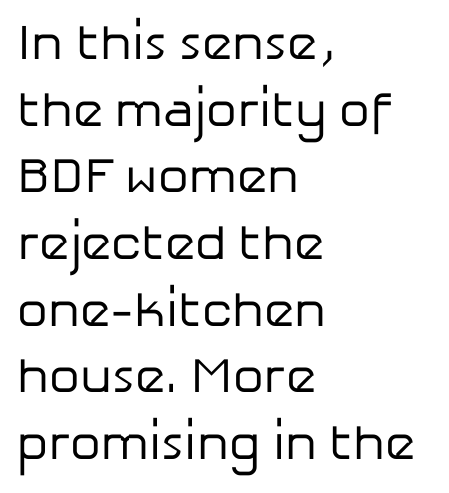
Stem width sits at or under what a default text font uses. What kind of face is this? One without serifs — a sans. Check the space under the baseline: it is left empty. The axis of the letterforms is exactly vertical.
